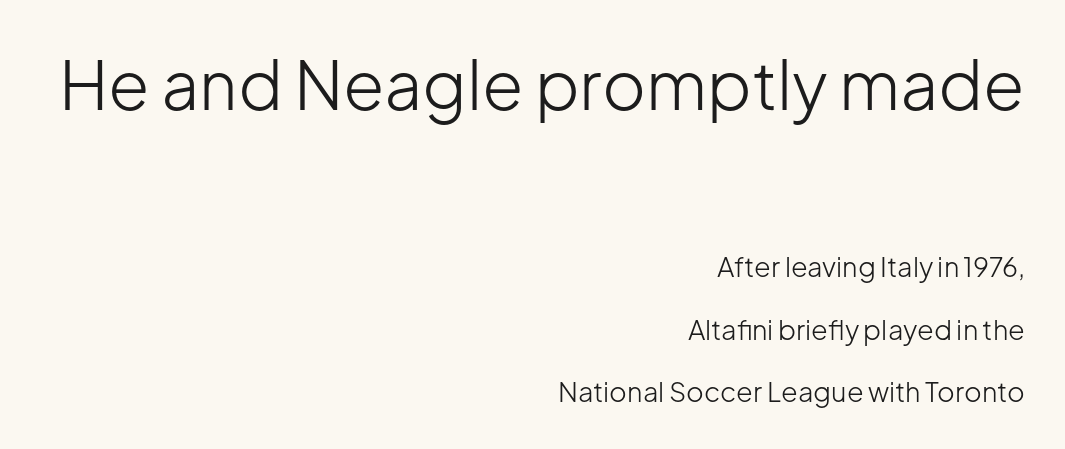
{"serif": "no", "italic": "no", "bold": "no", "weight": "light", "width": "normal", "stroke_contrast": "low", "x_height": "medium", "monospaced": "no", "underline": "no", "align": "right", "line_spacing": "loose", "line_spacing_ratio": 2.31, "letter_spacing": "normal", "letter_spacing_em": 0.0, "larger_block": "first", "size_ratio": 2.48, "glyph_px": 67}
